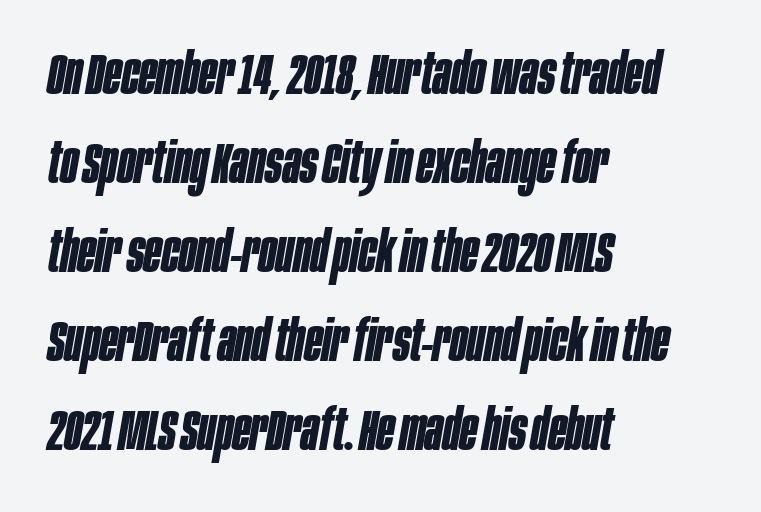
Q: Is the text bold? A: Yes.
Q: Is the text italic (slanted)? A: Yes, it leans right by about 10 degrees.
Q: Is the text underlined? A: No.
Q: How is the paragraph aligned? A: Left-aligned.
Q: Is the spacing between letters normal or unusually wide? A: Normal.
Q: Is the spacing between lines tight, normal or loose? A: Normal.
Q: Width (condensed, normal, or wide)? A: Condensed.
Q: Stroke contrast? A: Low.
Q: x-height? A: Large.
Q: Monospaced? A: No.
